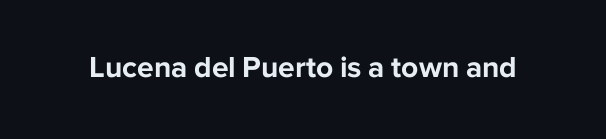
{"serif": "no", "italic": "no", "bold": "yes", "weight": "bold", "width": "normal", "stroke_contrast": "low", "x_height": "medium", "monospaced": "no", "underline": "no", "letter_spacing": "normal", "letter_spacing_em": 0.0, "glyph_px": 30}
